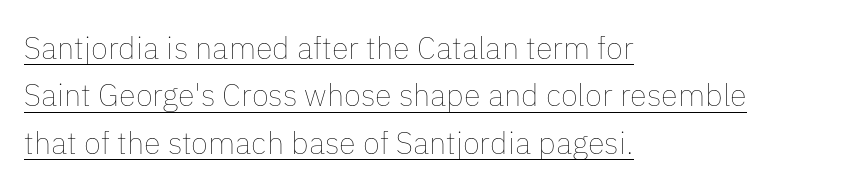
{"italic": "no", "bold": "no", "weight": "thin", "width": "normal", "stroke_contrast": "low", "x_height": "medium", "monospaced": "no", "underline": "yes", "align": "left", "line_spacing": "normal", "line_spacing_ratio": 1.53, "letter_spacing": "normal", "letter_spacing_em": 0.0, "glyph_px": 31}
